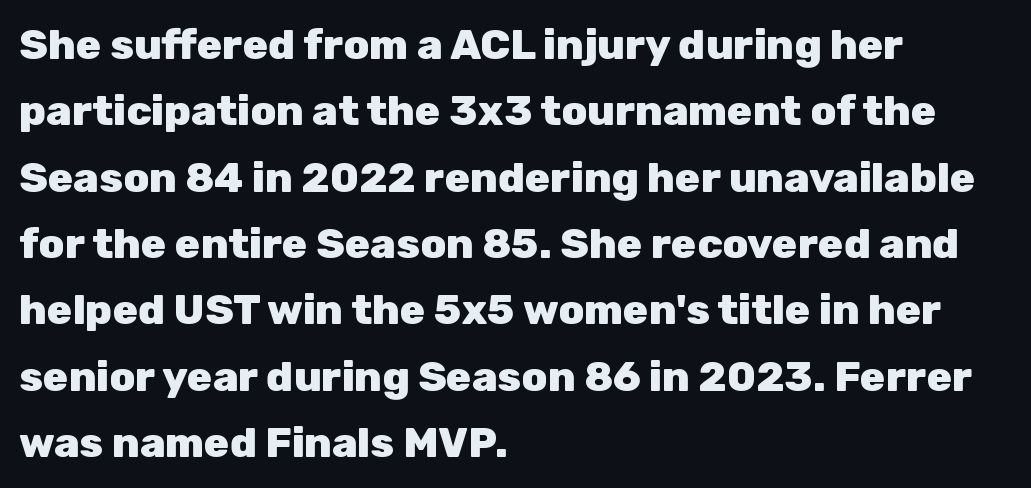
Q: Is the text bold? A: Yes.
Q: Is the text italic (slanted)? A: No, it is upright.
Q: Is the typeface a serif or a sans-serif typeface? A: Sans-serif.
Q: Is the text underlined? A: No.
Q: How is the paragraph aligned? A: Left-aligned.
Q: Is the spacing between letters normal or unusually wide? A: Normal.
Q: Is the spacing between lines tight, normal or loose? A: Normal.
Q: Width (condensed, normal, or wide)? A: Normal.
Q: Stroke contrast? A: Low.
Q: x-height? A: Medium.
Q: Monospaced? A: No.
